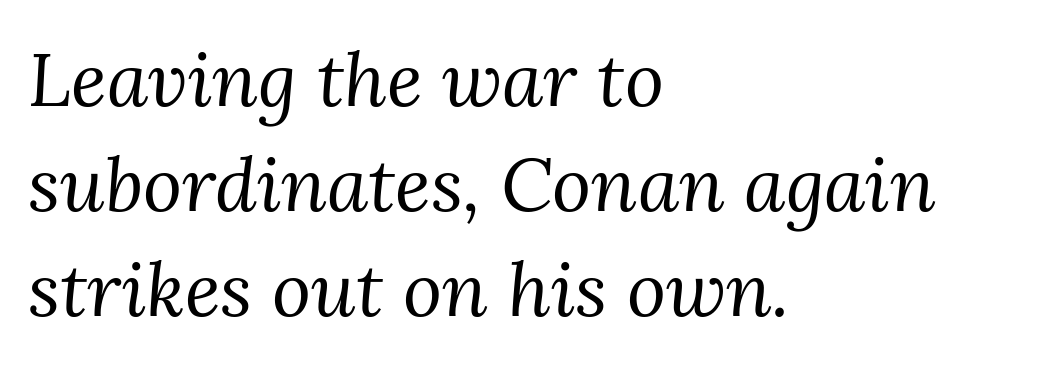
The image shows 75 px regular-weight serif type, italic (leaning right); set left-aligned, normal line spacing (1.4x), normal letter spacing, not underlined; medium stroke contrast and a medium x-height.
